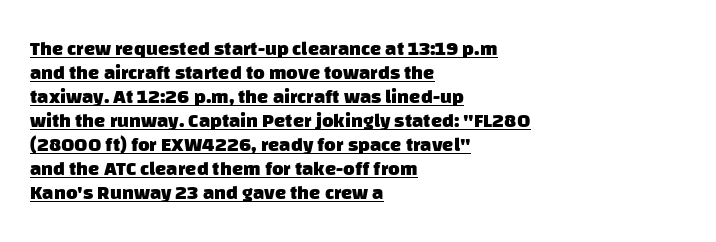
The image shows 20 px bold type; set left-aligned, line spacing 1.2x, normal letter spacing, underlined.
